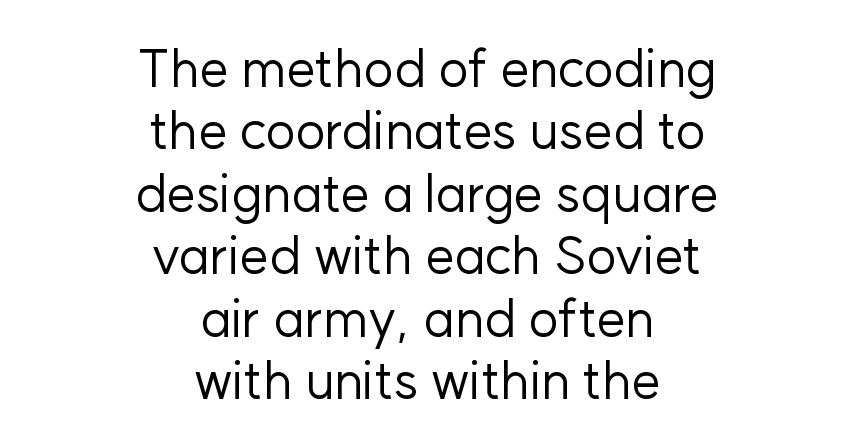
The image shows 52 px regular-weight sans-serif type, upright; set centered, line spacing 1.2x, normal letter spacing, not underlined; low stroke contrast and a medium x-height.
